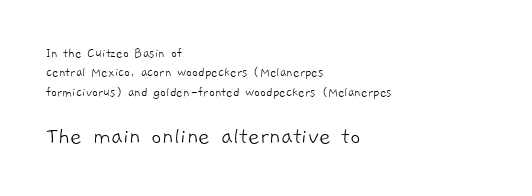
Q: Is the text bold? A: No.
Q: Is the text underlined? A: No.
Q: How is the paragraph aligned? A: Left-aligned.
Q: Is the spacing between letters normal or unusually wide? A: Normal.
Q: Is the spacing between lines tight, normal or loose? A: Normal.
Q: Which block of text is set in a larger size, the first (top) or the second (bottom)? A: The second (bottom) one.
